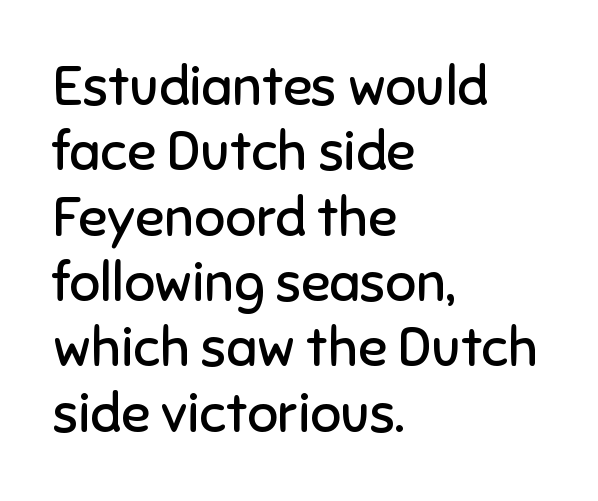
Proportional: the letters do not fall into vertical columns. Line beginnings align vertically; line endings do not. Tracking here is standard; glyphs follow each other at the usual distance. Italic? Not at all — the glyphs are vertical. Compared with a typical body face, this is equally light or lighter still.
